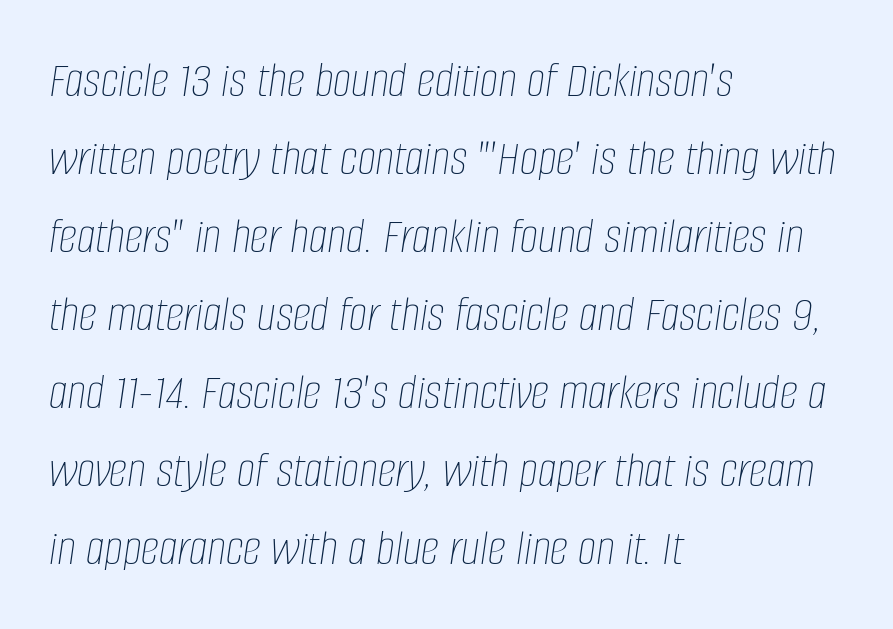
Q: Is the text bold? A: No.
Q: Is the text italic (slanted)? A: Yes, it leans right by about 8 degrees.
Q: Is the text underlined? A: No.
Q: How is the paragraph aligned? A: Left-aligned.
Q: Is the spacing between letters normal or unusually wide? A: Normal.
Q: Is the spacing between lines tight, normal or loose? A: Normal.
Q: Width (condensed, normal, or wide)? A: Condensed.
Q: Stroke contrast? A: Low.
Q: x-height? A: Large.
Q: Monospaced? A: No.
